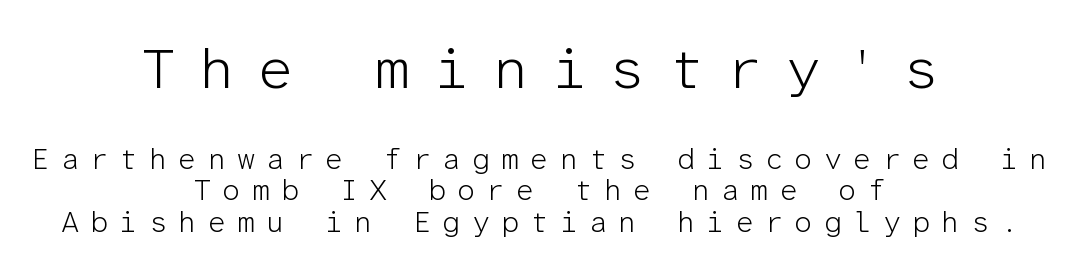
The image shows 58 px light sans-serif type, upright, monospaced; set centered, tight line spacing (1.09x), unusually wide letter spacing (+0.38 em), not underlined; the first (top) block is 2.0x larger; low stroke contrast and a medium x-height.
